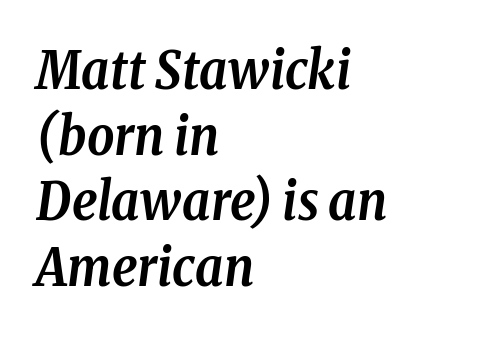
{"serif": "yes", "italic": "yes", "lean": "right", "slant_degrees": 8, "bold": "yes", "weight": "semibold", "width": "condensed", "stroke_contrast": "low", "x_height": "medium", "monospaced": "no", "underline": "no", "align": "left", "line_spacing_ratio": 1.24, "letter_spacing": "normal", "letter_spacing_em": 0.0, "glyph_px": 53}
